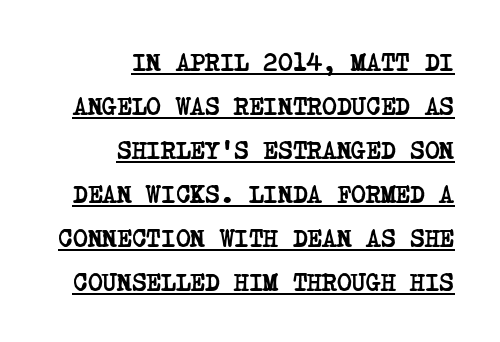
The image shows 25 px bold type; set right-aligned, line spacing 1.76x, normal letter spacing, underlined.
